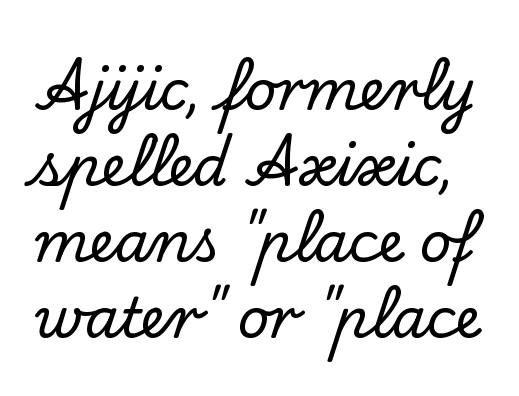
Q: Is the text italic (slanted)? A: Yes.
Q: Is the typeface a serif or a sans-serif typeface? A: Serif.
Q: Is the text underlined? A: No.
Q: Is the spacing between letters normal or unusually wide? A: Normal.
Q: Is the spacing between lines tight, normal or loose? A: Normal.
Q: Width (condensed, normal, or wide)? A: Normal.
Q: Stroke contrast? A: Low.
Q: x-height? A: Small.
Q: Monospaced? A: No.
